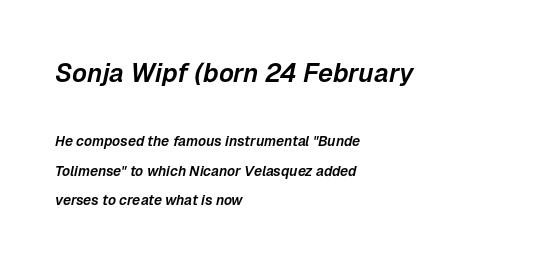
Q: Is the text italic (slanted)? A: Yes, it leans right by about 12 degrees.
Q: Is the text underlined? A: No.
Q: How is the paragraph aligned? A: Left-aligned.
Q: Is the spacing between letters normal or unusually wide? A: Normal.
Q: Is the spacing between lines tight, normal or loose? A: Loose.
Q: Which block of text is set in a larger size, the first (top) or the second (bottom)? A: The first (top) one.
